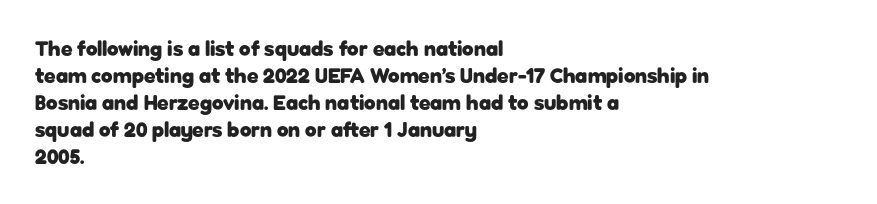
{"italic": "no", "bold": "yes", "underline": "no", "align": "left", "line_spacing": "normal", "line_spacing_ratio": 1.28, "letter_spacing": "normal", "letter_spacing_em": 0.0, "glyph_px": 21}
